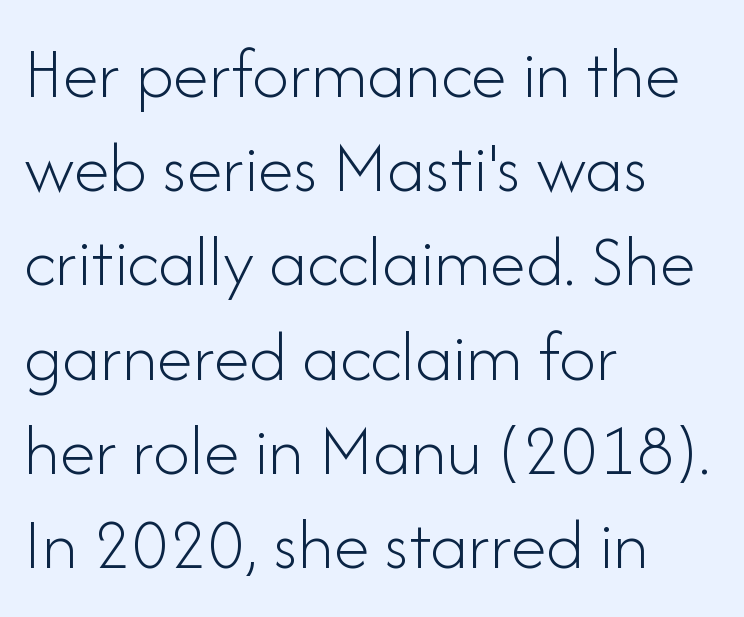
Q: Is the text bold? A: No.
Q: Is the text italic (slanted)? A: No, it is upright.
Q: Is the typeface a serif or a sans-serif typeface? A: Sans-serif.
Q: Is the text underlined? A: No.
Q: How is the paragraph aligned? A: Left-aligned.
Q: Is the spacing between letters normal or unusually wide? A: Normal.
Q: Is the spacing between lines tight, normal or loose? A: Normal.
Q: Width (condensed, normal, or wide)? A: Normal.
Q: Stroke contrast? A: Low.
Q: x-height? A: Small.
Q: Monospaced? A: No.
